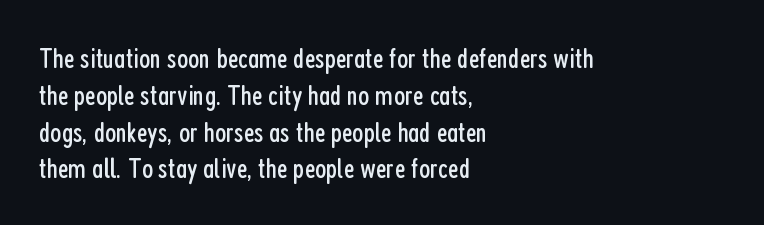
The axis of the letterforms is exactly vertical. A light-to-regular cut is what we see here. Leftover space on each line is placed entirely after the last word. The type family on display is of the sans-serif kind. The passage shown is typed in a proportional face where columns would drift.
